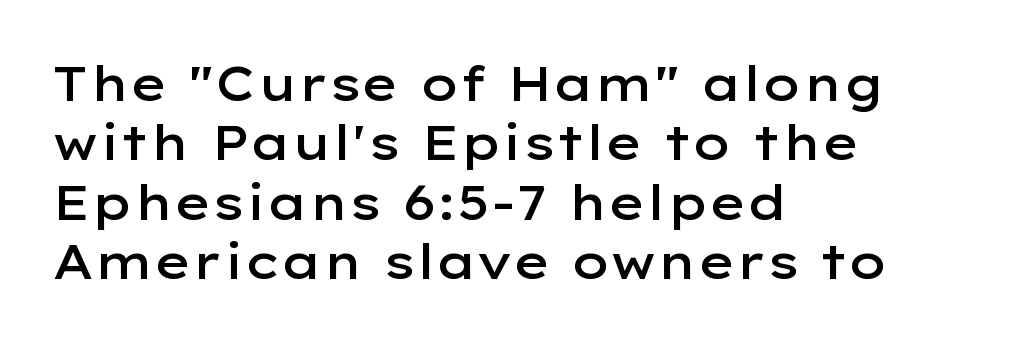
{"serif": "no", "italic": "no", "bold": "semi", "weight": "semibold", "width": "wide", "stroke_contrast": "low", "x_height": "medium", "monospaced": "no", "underline": "no", "align": "left", "line_spacing_ratio": 1.21, "letter_spacing": "normal", "letter_spacing_em": 0.0, "glyph_px": 49}
